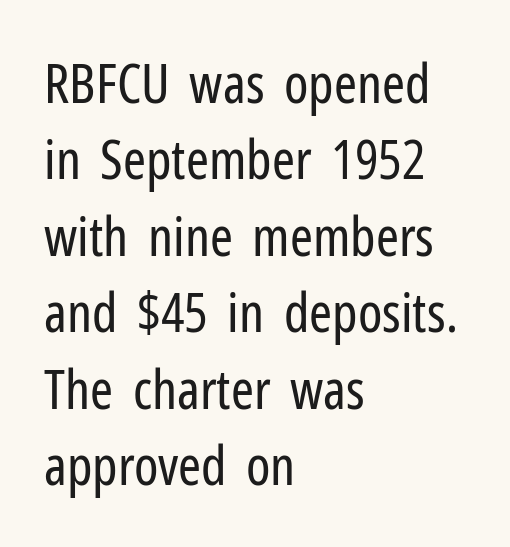
The image shows 55 px regular-weight, condensed sans-serif type, upright; set left-aligned, normal line spacing (1.39x), normal letter spacing, not underlined; low stroke contrast and a medium x-height.
